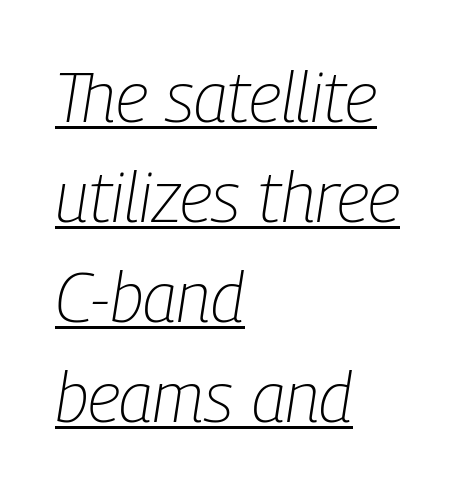
The image shows 69 px light, condensed type, italic (leaning right); set left-aligned, normal line spacing (1.45x), normal letter spacing, underlined; low stroke contrast and a medium x-height.
